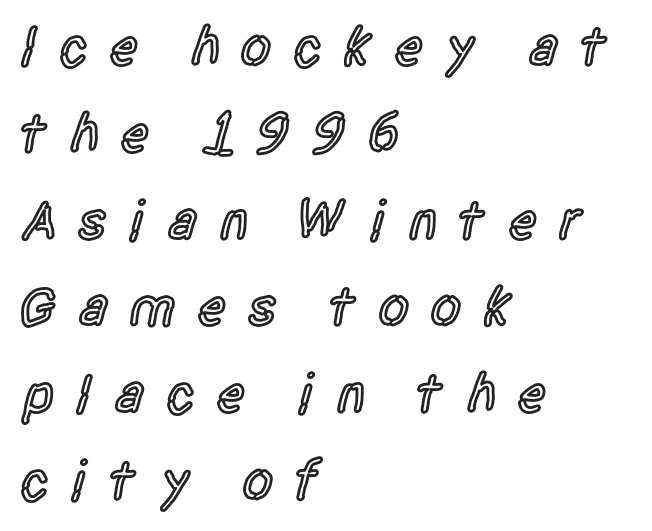
The image shows 56 px semibold, condensed sans-serif type; set left-aligned, normal line spacing (1.55x), unusually wide letter spacing (+0.37 em), not underlined; a large x-height.
